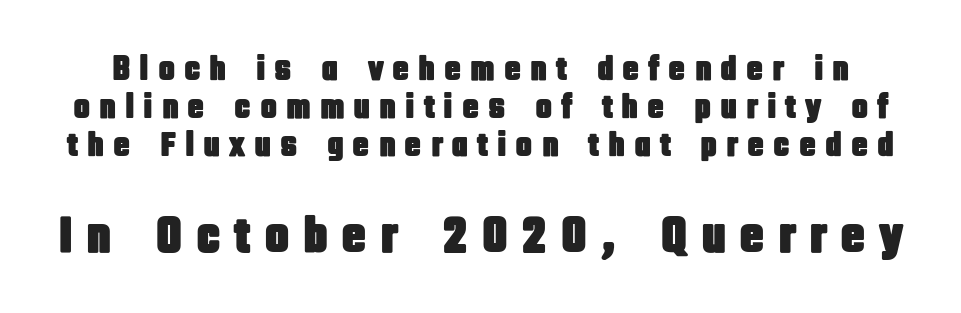
Q: Is the text italic (slanted)? A: No, it is upright.
Q: Is the typeface a serif or a sans-serif typeface? A: Sans-serif.
Q: Is the text underlined? A: No.
Q: Is the spacing between letters normal or unusually wide? A: Unusually wide.
Q: Is the spacing between lines tight, normal or loose? A: Tight.
Q: Which block of text is set in a larger size, the first (top) or the second (bottom)? A: The second (bottom) one.
Q: Width (condensed, normal, or wide)? A: Condensed.
Q: Stroke contrast? A: Low.
Q: x-height? A: Large.
Q: Monospaced? A: No.
